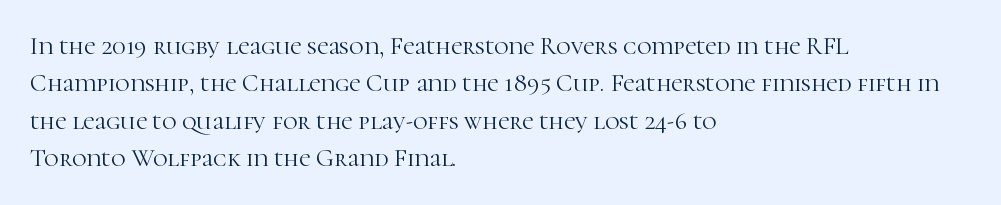
Q: Is the text bold? A: No.
Q: Is the text italic (slanted)? A: No, it is upright.
Q: Is the text underlined? A: No.
Q: How is the paragraph aligned? A: Left-aligned.
Q: Is the spacing between letters normal or unusually wide? A: Normal.
Q: Is the spacing between lines tight, normal or loose? A: Normal.
